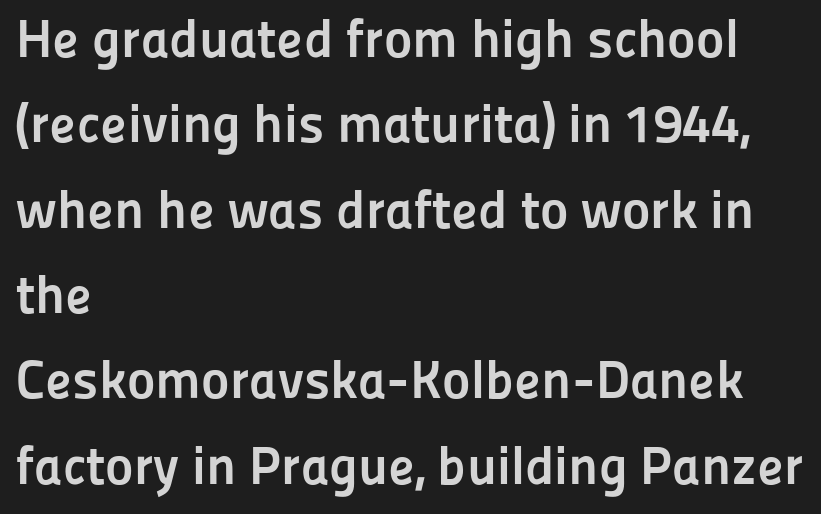
Q: Is the text bold? A: Yes.
Q: Is the text italic (slanted)? A: No, it is upright.
Q: Is the typeface a serif or a sans-serif typeface? A: Sans-serif.
Q: Is the text underlined? A: No.
Q: How is the paragraph aligned? A: Left-aligned.
Q: Is the spacing between letters normal or unusually wide? A: Normal.
Q: Is the spacing between lines tight, normal or loose? A: Normal.
Q: Width (condensed, normal, or wide)? A: Normal.
Q: Stroke contrast? A: Low.
Q: x-height? A: Medium.
Q: Monospaced? A: No.
